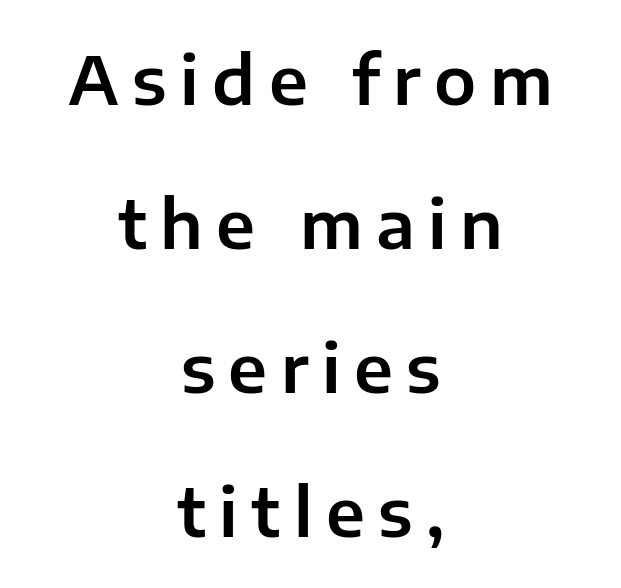
{"serif": "no", "italic": "no", "width": "normal", "stroke_contrast": "low", "x_height": "medium", "monospaced": "no", "underline": "no", "align": "center", "line_spacing": "loose", "line_spacing_ratio": 2.15, "letter_spacing": "wide", "letter_spacing_em": 0.2, "glyph_px": 67}
